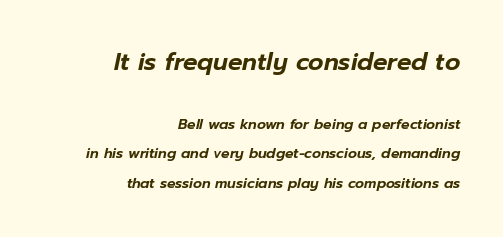
Line ends are locked; line starts wander. Size contrast runs from large at the top to small at the bottom. Quick note: italic. Rows of type keep a wide berth in the vertical direction. Just letters on the line, the space beneath them empty. The passage shown has conventional tracking throughout.
